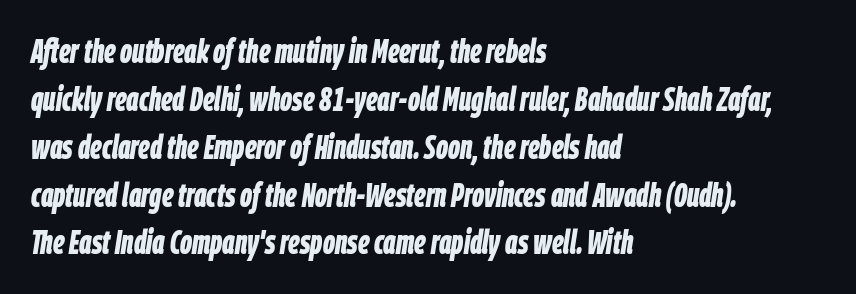
Q: Is the text bold? A: Yes.
Q: Is the text italic (slanted)? A: Yes, it leans right by about 9 degrees.
Q: Is the text underlined? A: No.
Q: How is the paragraph aligned? A: Left-aligned.
Q: Is the spacing between letters normal or unusually wide? A: Normal.
Q: Is the spacing between lines tight, normal or loose? A: Normal.
Q: Width (condensed, normal, or wide)? A: Condensed.
Q: Stroke contrast? A: Low.
Q: x-height? A: Large.
Q: Monospaced? A: No.
